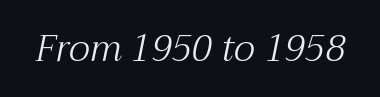
The image shows 37 px light serif type, italic (leaning right); set normal letter spacing, not underlined; medium stroke contrast and a medium x-height.
